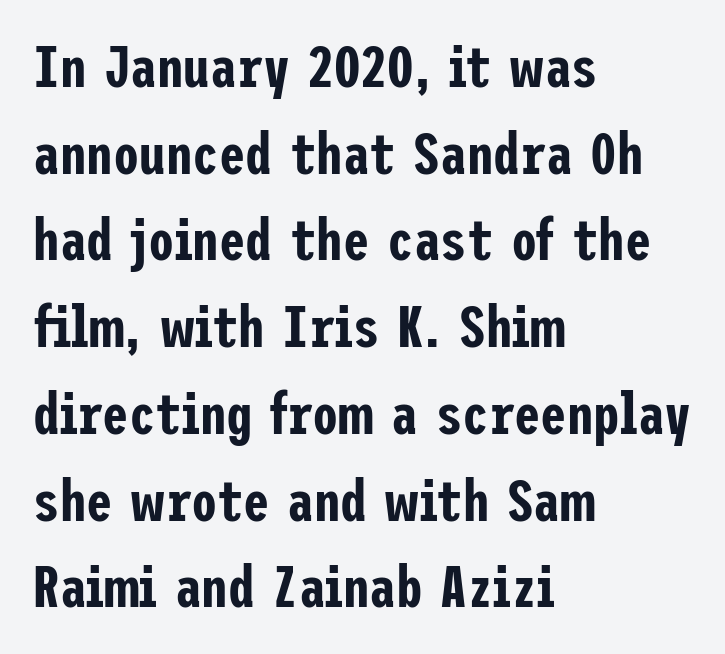
{"serif": "no", "italic": "no", "width": "condensed", "stroke_contrast": "low", "x_height": "medium", "underline": "no", "align": "left", "line_spacing": "normal", "line_spacing_ratio": 1.47, "letter_spacing": "normal", "letter_spacing_em": 0.0, "glyph_px": 59}
